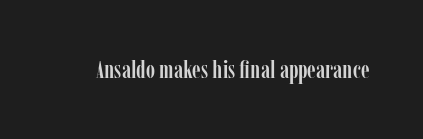
{"italic": "no", "underline": "no", "letter_spacing": "normal", "letter_spacing_em": 0.0, "glyph_px": 25}
